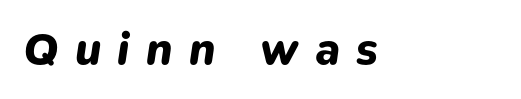
{"italic": "yes", "lean": "right", "slant_degrees": 9, "bold": "yes", "weight": "heavy", "width": "normal", "stroke_contrast": "low", "x_height": "medium", "monospaced": "no", "underline": "no", "align": "left", "letter_spacing": "wide", "letter_spacing_em": 0.37, "glyph_px": 44}
